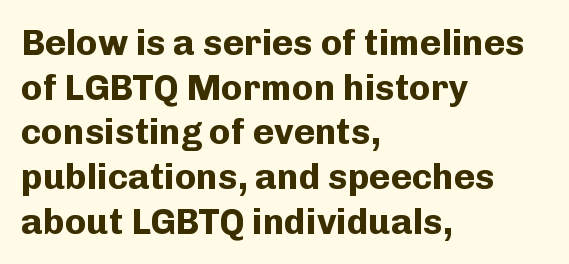
Q: Is the text bold? A: Yes.
Q: Is the text italic (slanted)? A: No, it is upright.
Q: Is the typeface a serif or a sans-serif typeface? A: Sans-serif.
Q: Is the text underlined? A: No.
Q: How is the paragraph aligned? A: Left-aligned.
Q: Is the spacing between letters normal or unusually wide? A: Normal.
Q: Width (condensed, normal, or wide)? A: Normal.
Q: Stroke contrast? A: Low.
Q: x-height? A: Medium.
Q: Monospaced? A: No.
